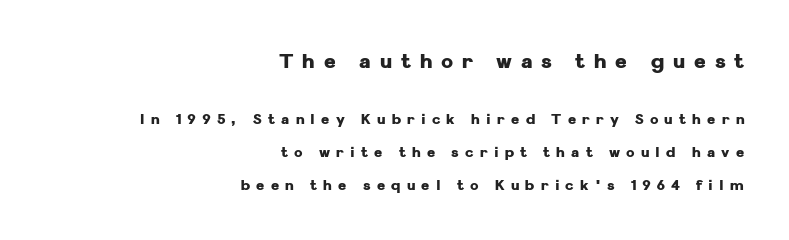
Scale decreases going downward across the two blocks. Notice the wide empty band between every row — that's loose leading. Each glyph is drawn with heavy, bold strokes. These lines have a slow, spaced-out rhythm from letter to letter.
